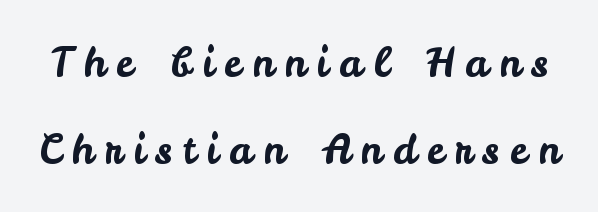
Is the letter spacing exaggerated? Yes — the characters are pushed far apart. Regarding leading, the lines here are spaced well apart. Words float on clear page, feet unadorned. Is this a fixed-width face? No — the glyphs have proportional, varying widths.
